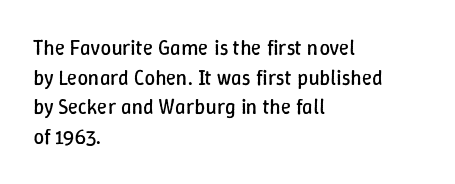
Quick note: underline off. Do the letters lean? They stand straight. The text block is weighted toward the left margin, trailing off unevenly rightward. This rendering leaves character spacing at its baseline value. Vertical spacing — default.
